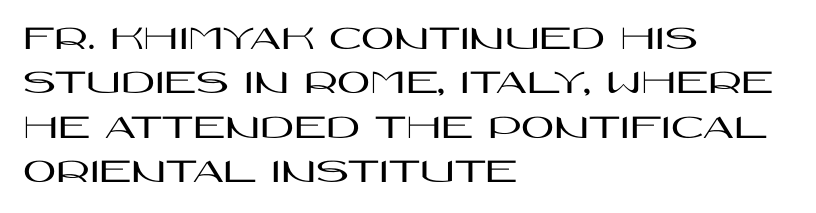
Plain, unruled lines of type. Style check: upright. The lines in this sample share a left origin and differ only in where they stop. You could call the tracking neutral — neither tight nor loose. Are there feet on the stems? There aren't — it's a sans. These lines are rendered in a variable-pitch font.
